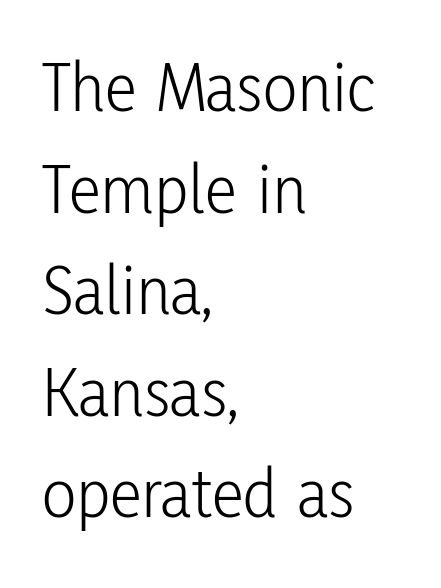
Reading down the block, your eye returns to a fixed left position each line. The font is comparable to plain body text, perhaps lighter. The passage shown is typed in a proportional face where columns would drift. Examine the stroke ends and you'll find no serifs.
